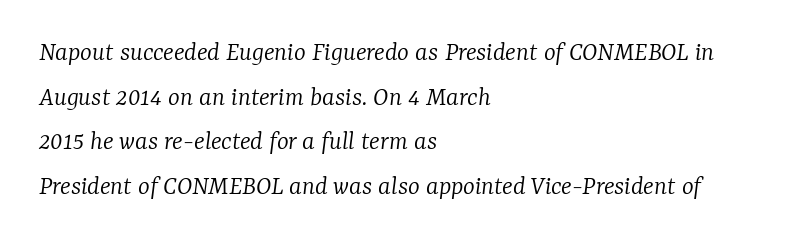
The image shows 28 px light serif type, italic (leaning right); set left-aligned, normal line spacing (1.59x), normal letter spacing, not underlined; low stroke contrast and a medium x-height.
